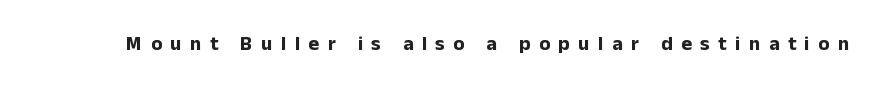
The lettering stays uniformly vertical, giving the passage a roman look. Is the letter spacing exaggerated? Yes — the characters are pushed far apart. The glyphs have the mass of a bold cut. Plain, unruled lines of type.
